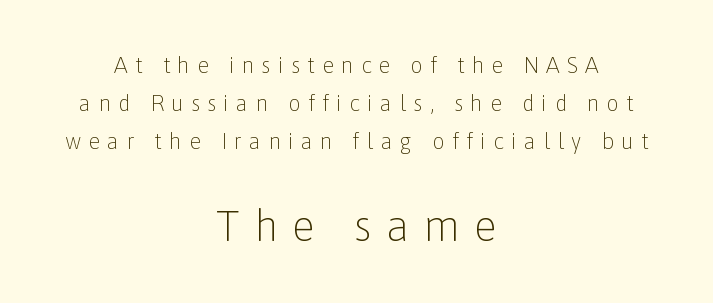
The image shows 43 px light sans-serif type, upright; set centered, line spacing 1.72x, unusually wide letter spacing (+0.33 em), not underlined; the second (bottom) block is 1.95x larger; low stroke contrast and a medium x-height.
